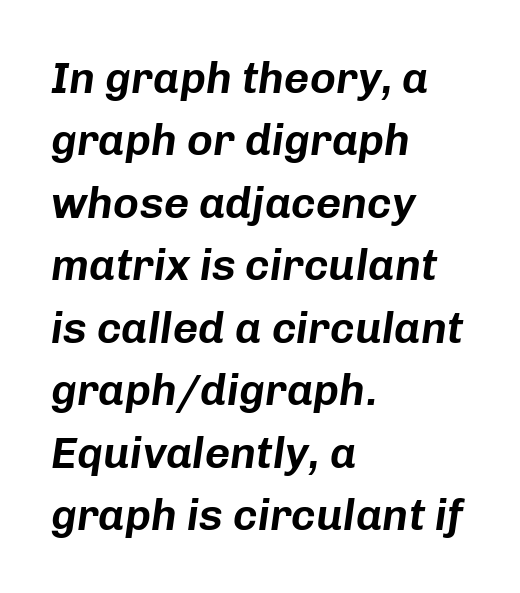
Q: Is the text italic (slanted)? A: Yes, it leans right by about 8 degrees.
Q: Is the text underlined? A: No.
Q: How is the paragraph aligned? A: Left-aligned.
Q: Is the spacing between letters normal or unusually wide? A: Normal.
Q: Is the spacing between lines tight, normal or loose? A: Normal.
Q: Width (condensed, normal, or wide)? A: Normal.
Q: Stroke contrast? A: Low.
Q: x-height? A: Medium.
Q: Monospaced? A: No.
